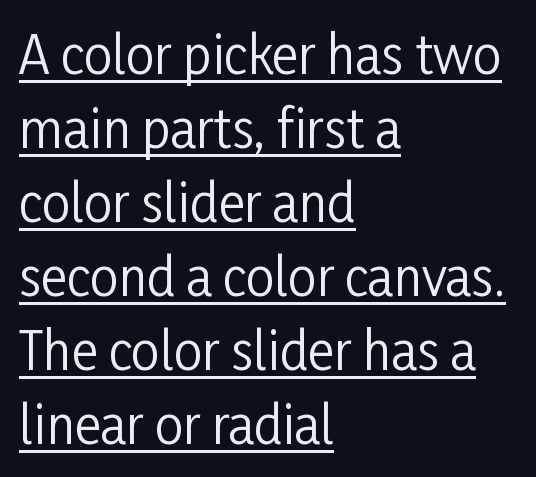
Q: Is the text bold? A: No.
Q: Is the text italic (slanted)? A: No, it is upright.
Q: Is the typeface a serif or a sans-serif typeface? A: Sans-serif.
Q: Is the text underlined? A: Yes.
Q: How is the paragraph aligned? A: Left-aligned.
Q: Is the spacing between letters normal or unusually wide? A: Normal.
Q: Is the spacing between lines tight, normal or loose? A: Normal.
Q: Width (condensed, normal, or wide)? A: Condensed.
Q: Stroke contrast? A: Low.
Q: x-height? A: Medium.
Q: Monospaced? A: No.
